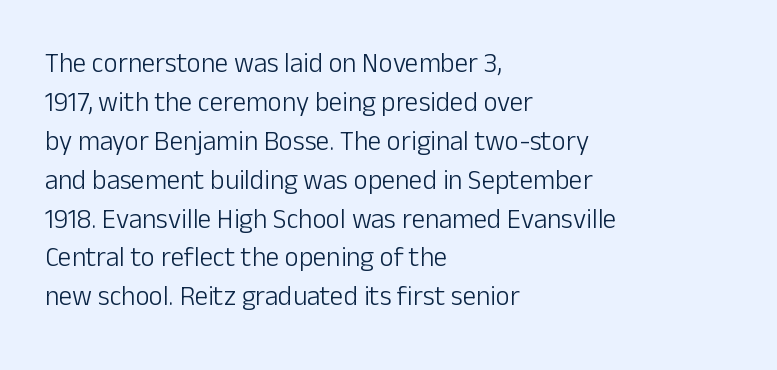
The image shows 27 px text type, upright; set left-aligned, normal line spacing (1.44x), normal letter spacing, not underlined.
